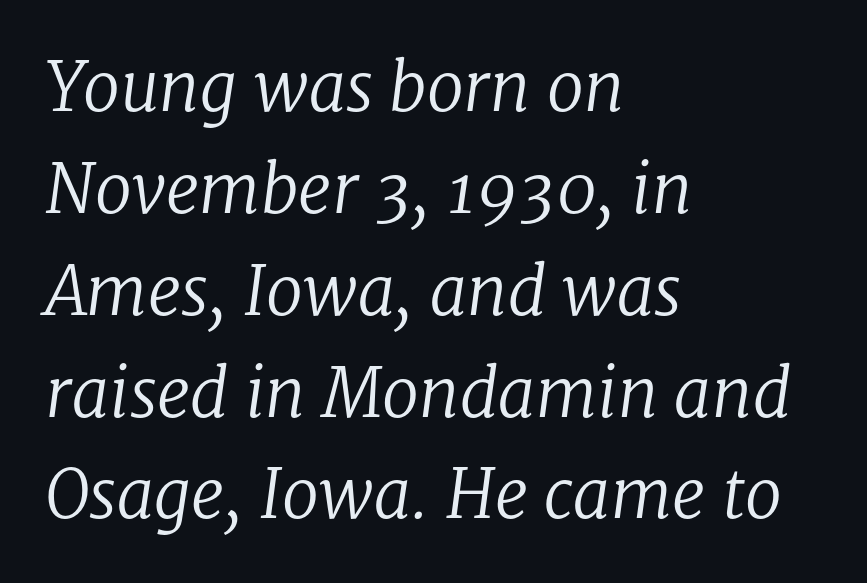
{"serif": "yes", "italic": "yes", "lean": "right", "slant_degrees": 8, "bold": "no", "weight": "regular", "width": "normal", "stroke_contrast": "low", "x_height": "medium", "monospaced": "no", "underline": "no", "align": "left", "line_spacing": "normal", "line_spacing_ratio": 1.52, "letter_spacing": "normal", "letter_spacing_em": 0.0, "glyph_px": 67}
